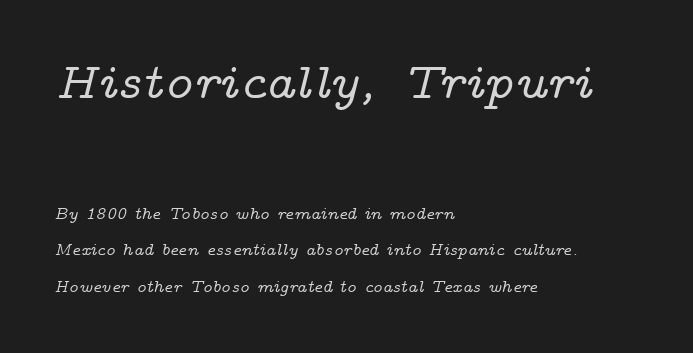
Slant detected: the letters are inclined. Visually the block forms a straight wall on the left and a jagged coastline on the right. Two sizes are in play, and the larger belongs to the first block. Each word holds together tightly as a unit, with standard inter-letter gaps. This rendering employs a face with finishing strokes, i.e., a serif.
